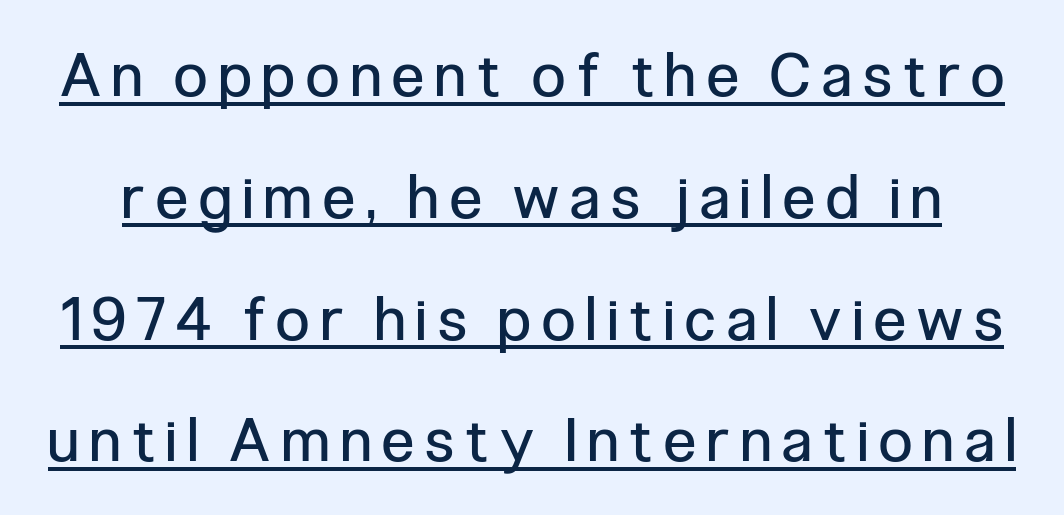
{"serif": "no", "italic": "no", "bold": "no", "weight": "regular", "width": "condensed", "stroke_contrast": "low", "x_height": "medium", "monospaced": "no", "underline": "yes", "line_spacing": "loose", "line_spacing_ratio": 2.03, "glyph_px": 60}
